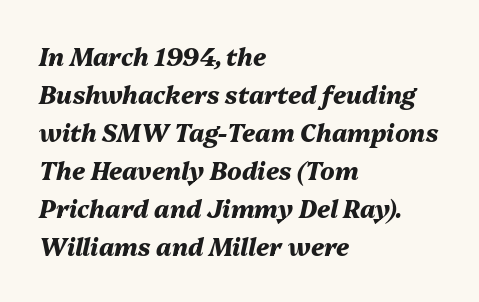
Honestly, the letter spacing is just normal — you wouldn't notice it. Every character sits at an angle, as italics do. A student would call this left alignment; a typographer would say flush left, rag right. Line spacing here is normal. The zone under the glyphs is completely vacant. Strong, thick strokes mark this as bold type.
